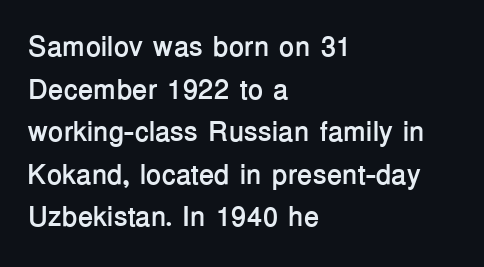
Q: Is the text bold? A: Yes.
Q: Is the text italic (slanted)? A: No, it is upright.
Q: Is the typeface a serif or a sans-serif typeface? A: Sans-serif.
Q: Is the text underlined? A: No.
Q: How is the paragraph aligned? A: Left-aligned.
Q: Is the spacing between letters normal or unusually wide? A: Normal.
Q: Is the spacing between lines tight, normal or loose? A: Normal.
Q: Width (condensed, normal, or wide)? A: Normal.
Q: Stroke contrast? A: Low.
Q: x-height? A: Medium.
Q: Monospaced? A: No.
